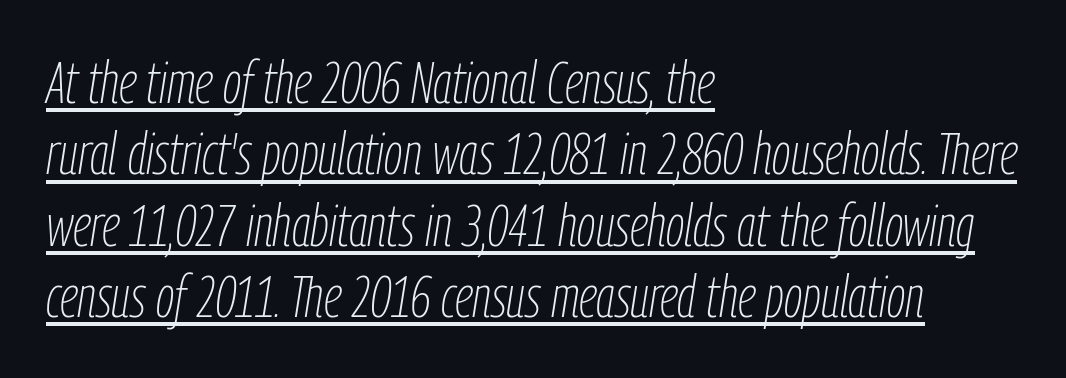
The image shows 58 px thin, condensed type, italic (leaning right); set left-aligned, line spacing 1.23x, normal letter spacing, underlined; low stroke contrast and a medium x-height.
